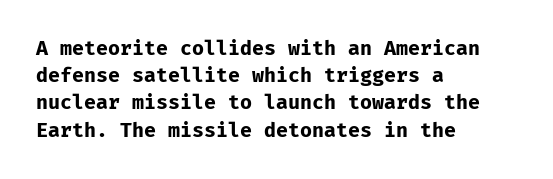
The image shows 20 px bold type, upright; set left-aligned, normal line spacing (1.36x), normal letter spacing, not underlined.
